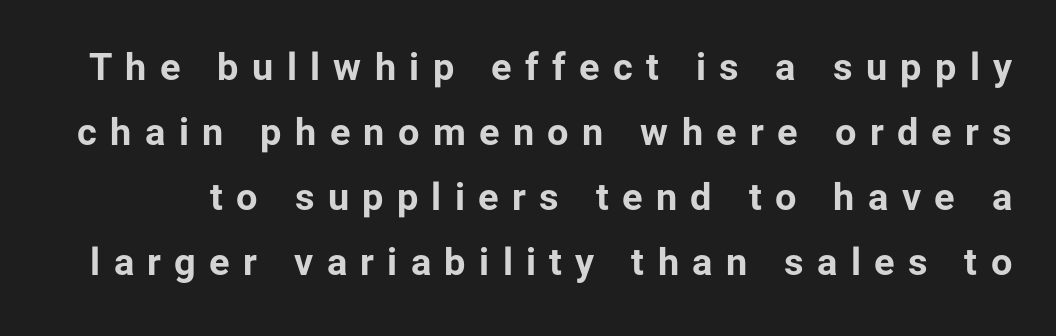
{"serif": "no", "italic": "no", "bold": "yes", "weight": "bold", "width": "normal", "stroke_contrast": "low", "x_height": "medium", "monospaced": "no", "underline": "no", "line_spacing_ratio": 1.71, "letter_spacing": "wide", "letter_spacing_em": 0.35, "glyph_px": 38}
